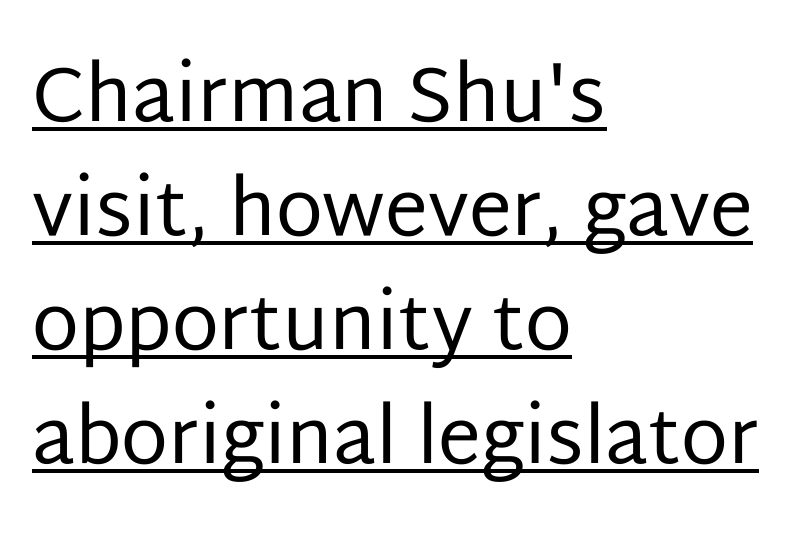
{"serif": "no", "italic": "no", "bold": "no", "weight": "regular", "width": "normal", "stroke_contrast": "low", "x_height": "large", "monospaced": "no", "underline": "yes", "align": "left", "line_spacing": "normal", "line_spacing_ratio": 1.48, "letter_spacing": "normal", "letter_spacing_em": 0.0, "glyph_px": 77}
